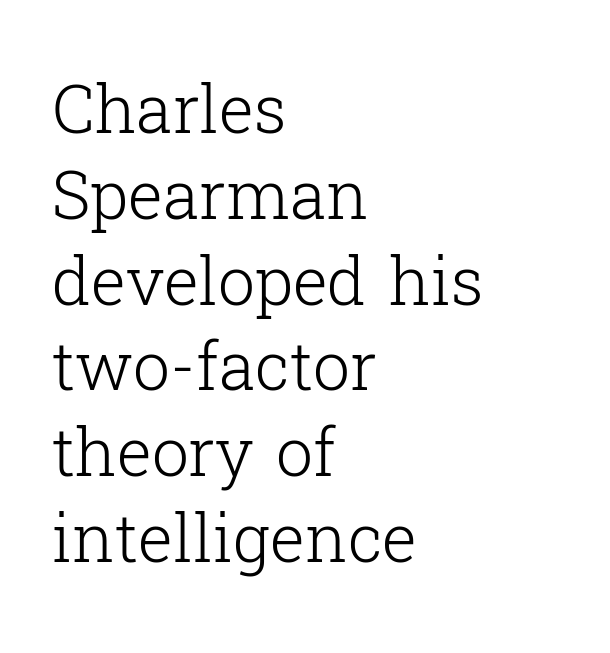
Q: Is the text bold? A: No.
Q: Is the text italic (slanted)? A: No, it is upright.
Q: Is the typeface a serif or a sans-serif typeface? A: Serif.
Q: Is the text underlined? A: No.
Q: How is the paragraph aligned? A: Left-aligned.
Q: Is the spacing between letters normal or unusually wide? A: Normal.
Q: Is the spacing between lines tight, normal or loose? A: Normal.
Q: Width (condensed, normal, or wide)? A: Normal.
Q: Stroke contrast? A: Low.
Q: x-height? A: Medium.
Q: Monospaced? A: No.
